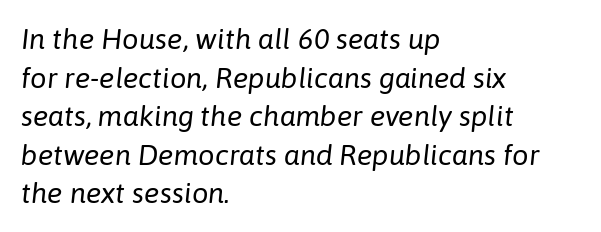
The image shows 29 px regular-weight type, italic (leaning right); set left-aligned, normal line spacing (1.33x), normal letter spacing, not underlined; low stroke contrast and a medium x-height.
